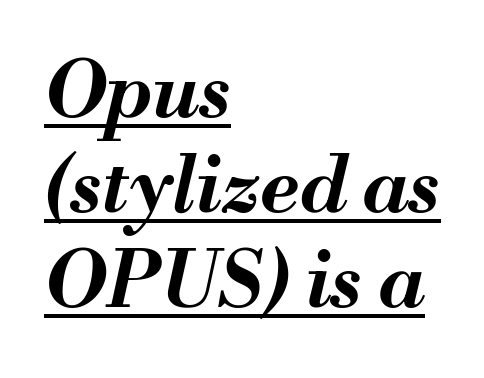
{"italic": "yes", "lean": "right", "slant_degrees": 13, "bold": "yes", "weight": "bold", "width": "normal", "stroke_contrast": "medium", "x_height": "small", "monospaced": "no", "underline": "yes", "align": "left", "line_spacing_ratio": 1.22, "letter_spacing": "normal", "letter_spacing_em": 0.0, "glyph_px": 78}
